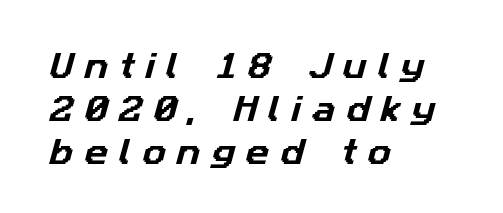
The image shows 29 px sans-serif type; set left-aligned, normal line spacing (1.48x), unusually wide letter spacing (+0.38 em), not underlined; low stroke contrast and a medium x-height.
